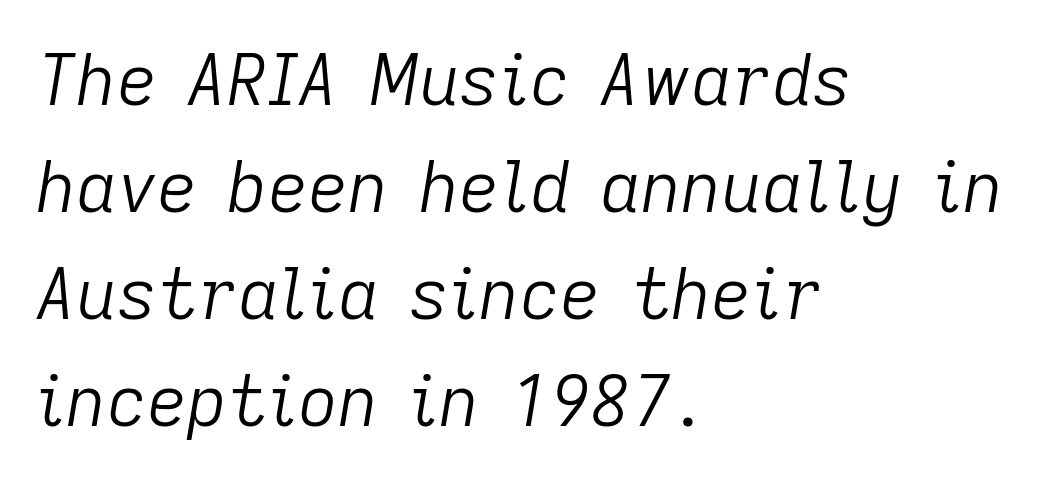
Q: Is the text bold? A: No.
Q: Is the text italic (slanted)? A: Yes, it leans right by about 9 degrees.
Q: Is the text underlined? A: No.
Q: How is the paragraph aligned? A: Left-aligned.
Q: Is the spacing between letters normal or unusually wide? A: Normal.
Q: Is the spacing between lines tight, normal or loose? A: Normal.
Q: Width (condensed, normal, or wide)? A: Normal.
Q: Stroke contrast? A: Low.
Q: x-height? A: Medium.
Q: Monospaced? A: No.
